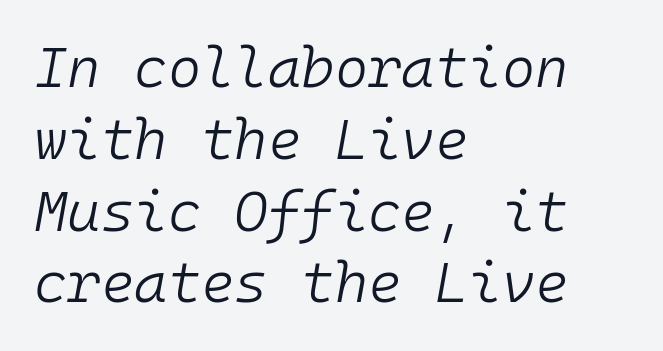
Q: Is the text bold? A: No.
Q: Is the text italic (slanted)? A: Yes, it leans right by about 10 degrees.
Q: Is the text underlined? A: No.
Q: How is the paragraph aligned? A: Left-aligned.
Q: Is the spacing between letters normal or unusually wide? A: Normal.
Q: Is the spacing between lines tight, normal or loose? A: Normal.
Q: Width (condensed, normal, or wide)? A: Normal.
Q: Stroke contrast? A: Low.
Q: x-height? A: Medium.
Q: Monospaced? A: Yes.
